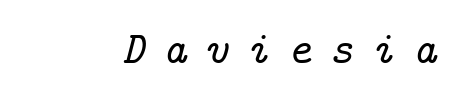
The space beneath each line is pristine and unruled. A typesetter would label this face a serif. Someone cranked the tracking dial way up on this one. Does the lettering tilt? It does — this is italic.
